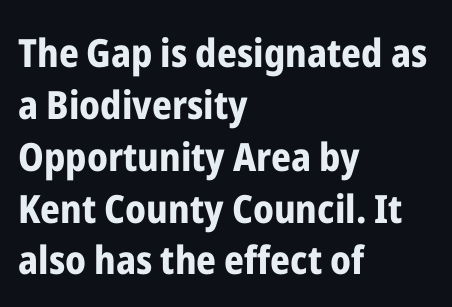
Q: Is the text bold? A: Yes.
Q: Is the text italic (slanted)? A: No, it is upright.
Q: Is the typeface a serif or a sans-serif typeface? A: Sans-serif.
Q: Is the text underlined? A: No.
Q: How is the paragraph aligned? A: Left-aligned.
Q: Is the spacing between letters normal or unusually wide? A: Normal.
Q: Is the spacing between lines tight, normal or loose? A: Normal.
Q: Width (condensed, normal, or wide)? A: Condensed.
Q: Stroke contrast? A: Low.
Q: x-height? A: Medium.
Q: Monospaced? A: No.
